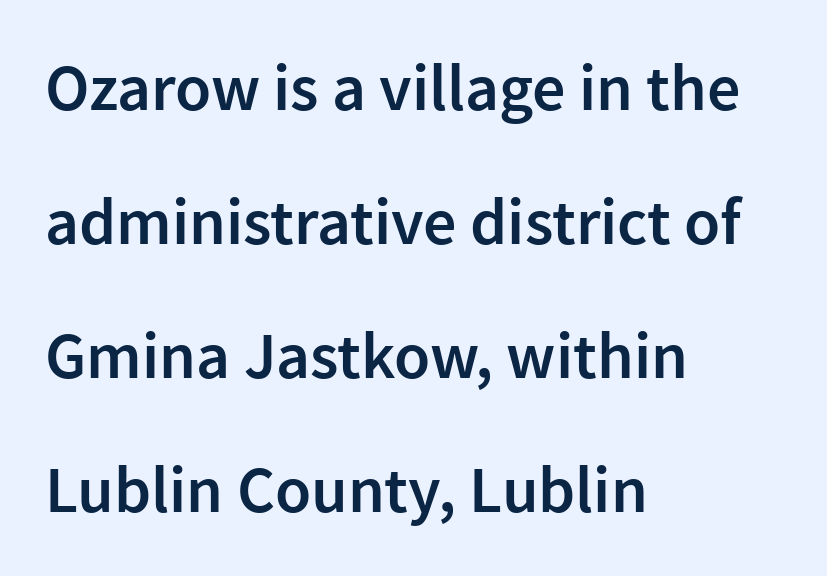
Letter spacing: default. The specimen reads as upright at a glance. This sample has the flowing, uneven cadence of proportional lettering. You can tell from the bare stems that sans-serif type was used. Weight: semibold (demi). Underline: absent.
